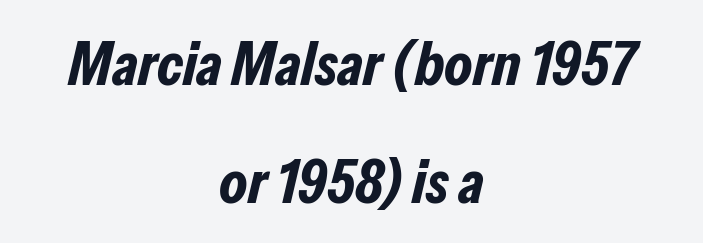
{"italic": "yes", "lean": "right", "slant_degrees": 13, "bold": "yes", "weight": "bold", "width": "condensed", "stroke_contrast": "low", "x_height": "medium", "monospaced": "no", "underline": "no", "align": "center", "line_spacing": "loose", "line_spacing_ratio": 1.9, "letter_spacing": "normal", "letter_spacing_em": 0.0, "glyph_px": 62}
